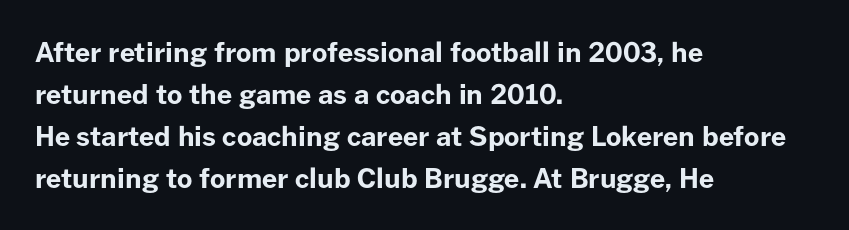
The image shows 27 px bold type, upright; set left-aligned, normal line spacing (1.55x), normal letter spacing, not underlined.
